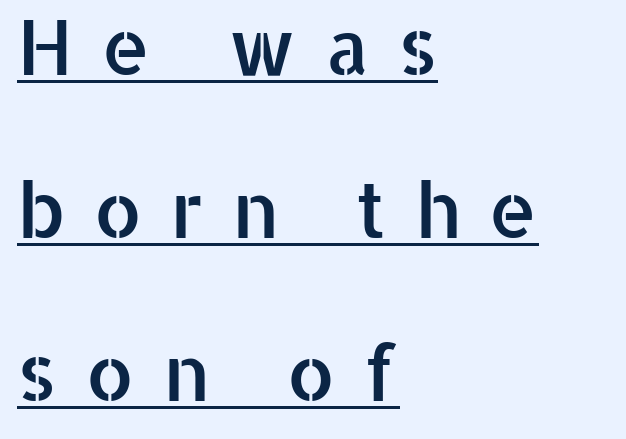
The line-height multiplier appears high, well above default. The typography opts for an upright posture over an oblique one. Nope, no serifs anywhere on these letters. A continuous stroke trails under the words, as in a hyperlink. These lines stack with their left ends in a neat column. Does extra space separate the letters? Yes, quite a lot of it.
